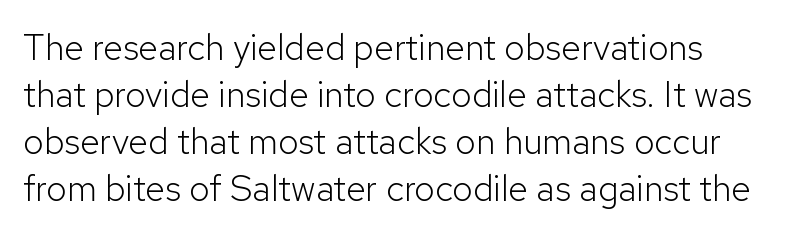
The image shows 36 px light sans-serif type, upright; set normal line spacing (1.31x), normal letter spacing, not underlined; low stroke contrast and a medium x-height.
